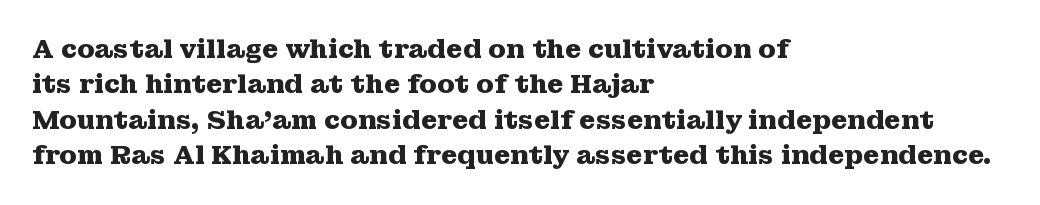
Q: Is the text bold? A: Yes.
Q: Is the text italic (slanted)? A: No, it is upright.
Q: Is the text underlined? A: No.
Q: How is the paragraph aligned? A: Left-aligned.
Q: Is the spacing between letters normal or unusually wide? A: Normal.
Q: Is the spacing between lines tight, normal or loose? A: Normal.
